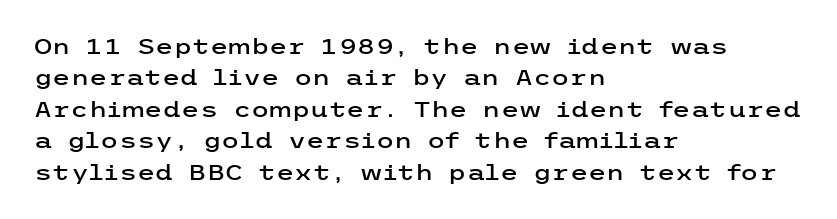
Q: Is the text italic (slanted)? A: No, it is upright.
Q: Is the text underlined? A: No.
Q: How is the paragraph aligned? A: Left-aligned.
Q: Is the spacing between letters normal or unusually wide? A: Normal.
Q: Is the spacing between lines tight, normal or loose? A: Normal.
